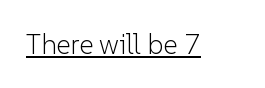
On a weight scale, this lands at 450 or below. Looks like regular typesetting: each glyph gets only the width it needs. Regarding serifs, this sample does without them. Posture: straight, roman, zero tilt. Every word sits above its own underline. This rendering leaves character spacing at its baseline value.
